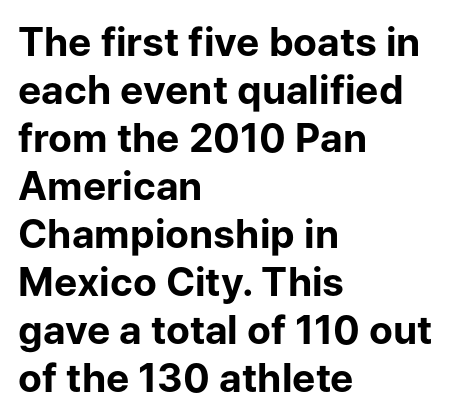
Q: Is the text bold? A: Yes.
Q: Is the text italic (slanted)? A: No, it is upright.
Q: Is the typeface a serif or a sans-serif typeface? A: Sans-serif.
Q: Is the text underlined? A: No.
Q: How is the paragraph aligned? A: Left-aligned.
Q: Is the spacing between letters normal or unusually wide? A: Normal.
Q: Width (condensed, normal, or wide)? A: Normal.
Q: Stroke contrast? A: Low.
Q: x-height? A: Medium.
Q: Monospaced? A: No.
